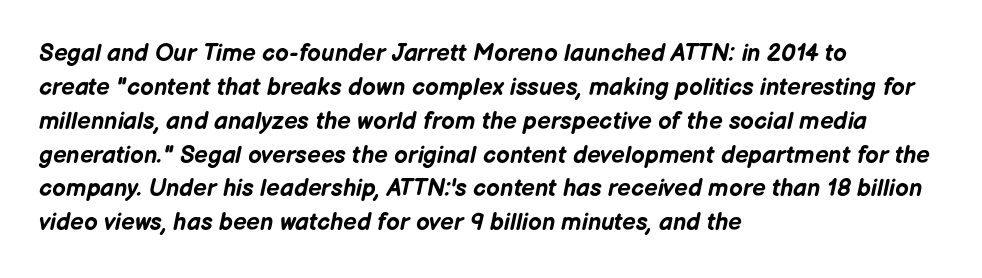
Q: Is the text bold? A: Yes.
Q: Is the text italic (slanted)? A: Yes, it leans right by about 12 degrees.
Q: Is the text underlined? A: No.
Q: How is the paragraph aligned? A: Left-aligned.
Q: Is the spacing between letters normal or unusually wide? A: Normal.
Q: Is the spacing between lines tight, normal or loose? A: Normal.
